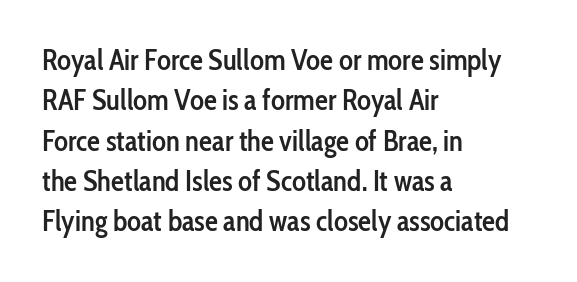
Is there much room between lines? A standard amount, neither cramped nor airy. A classic flush-left, rag-right setting is used for this passage. The foot of each line stays bare and open. Every stem runs plumb, perpendicular to the baseline. The strokes are fattened partway — semibold, not bold. Proportional: the letters do not fall into vertical columns.
